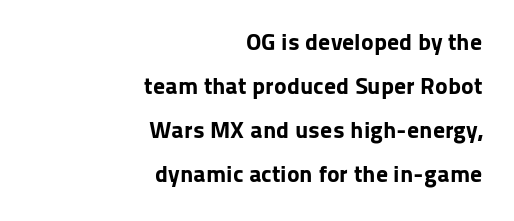
Underlining? Definitely not there. This is heavy type, rendered in bold. Characters remain perfectly vertical along every line. Is the letter spacing exaggerated? No — it looks like the ordinary default. Leftover space on each line is placed entirely before the opening word.
